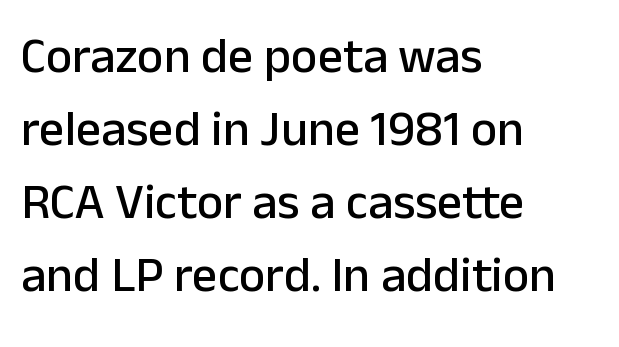
The designer went with a sans here, leaving each stem footless. Vertically, the passage feels balanced, rows spaced as you'd expect. Notice how the passage keeps a crisp vertical edge on the left only. Descenders hang freely into open space. Notice how the stems are strictly vertical — no italics here. Honestly, the letter spacing is just normal — you wouldn't notice it.
